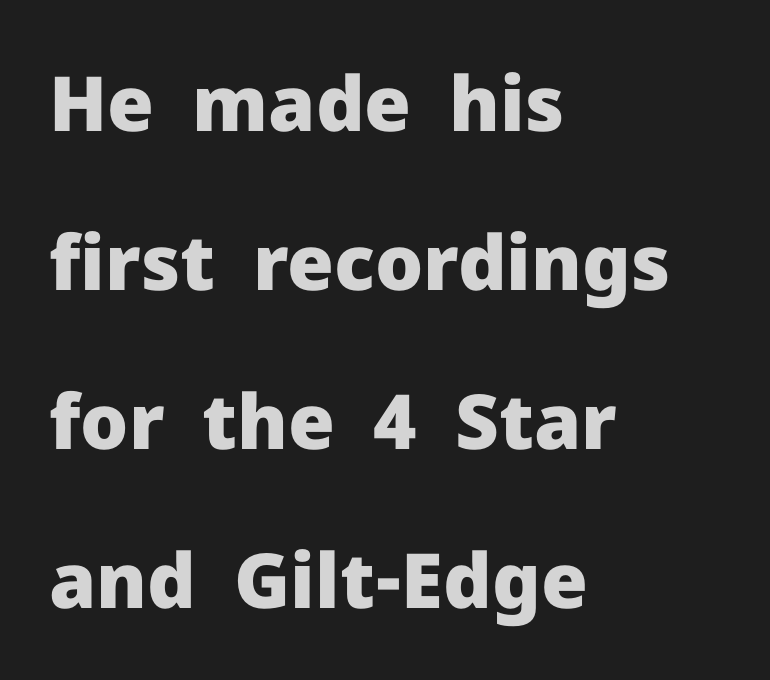
{"serif": "no", "italic": "no", "bold": "yes", "weight": "heavy", "width": "normal", "stroke_contrast": "low", "x_height": "medium", "monospaced": "no", "underline": "no", "align": "left", "line_spacing": "loose", "line_spacing_ratio": 2.09, "letter_spacing": "normal", "letter_spacing_em": 0.0, "glyph_px": 76}
